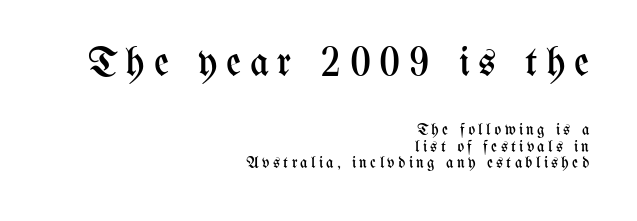
The block sitting higher on the canvas is the one with enlarged characters. The ragged edge is on the left, which tells us the setting is flush right. Tightly led — the rows are bunched. Each letter keeps its own natural width here, so spacing adapts to shape. There is plenty of visible air inserted between adjacent glyphs. Quick note: underline off.
